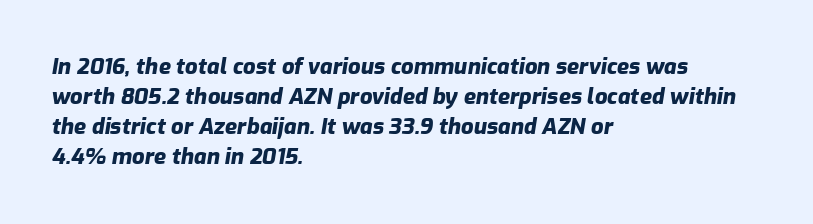
The image shows 22 px bold type, italic (leaning right); set left-aligned, normal line spacing (1.37x), normal letter spacing, not underlined.
